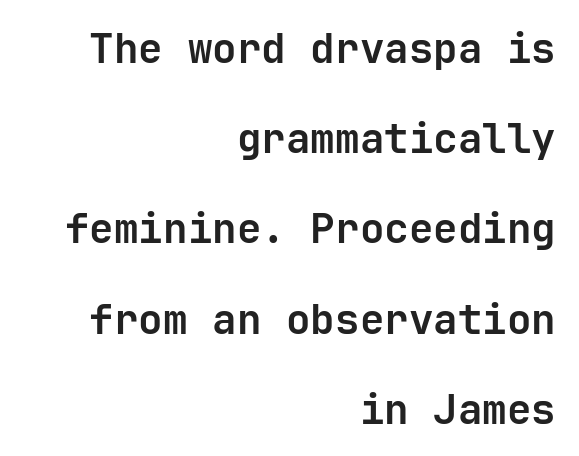
The horizontal fit of the characters is conventional and even. Interline gaps are noticeably wide in this sample. Beneath every word, the page is bare. These lines are set flush right with a ragged left edge. Each letter's strokes conclude bluntly, with no projecting serifs.
